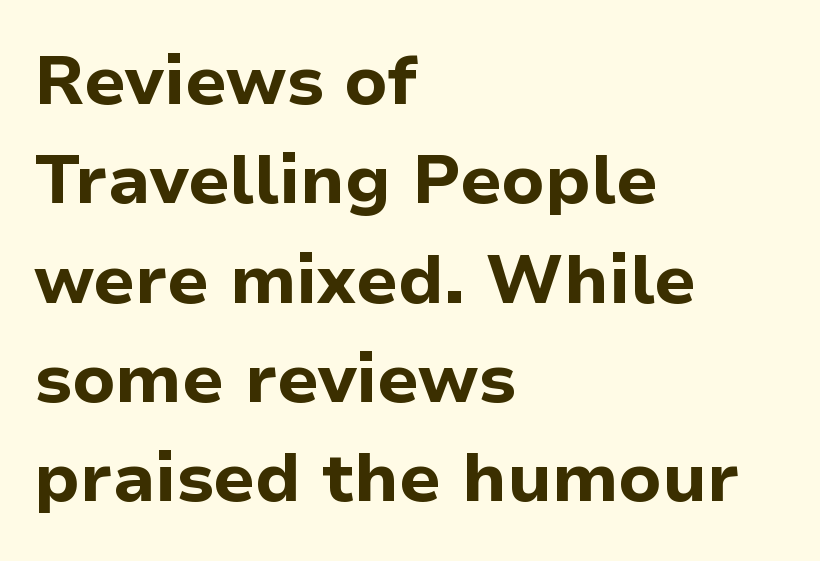
The image shows 69 px bold sans-serif type, upright; set left-aligned, normal line spacing (1.44x), normal letter spacing, not underlined; low stroke contrast and a medium x-height.
